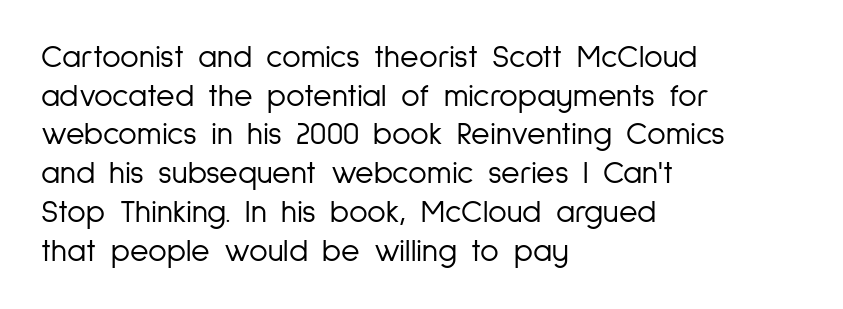
Q: Is the text bold? A: No.
Q: Is the text italic (slanted)? A: No, it is upright.
Q: Is the typeface a serif or a sans-serif typeface? A: Sans-serif.
Q: Is the text underlined? A: No.
Q: How is the paragraph aligned? A: Left-aligned.
Q: Is the spacing between letters normal or unusually wide? A: Normal.
Q: Width (condensed, normal, or wide)? A: Condensed.
Q: Stroke contrast? A: Low.
Q: x-height? A: Medium.
Q: Monospaced? A: No.
